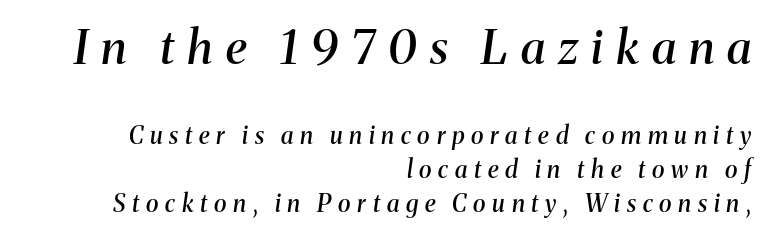
The image shows 47 px semibold serif type, italic (leaning right); set right-aligned, normal line spacing (1.4x), unusually wide letter spacing (+0.28 em), not underlined; the first (top) block is 1.96x larger; medium stroke contrast and a medium x-height.
